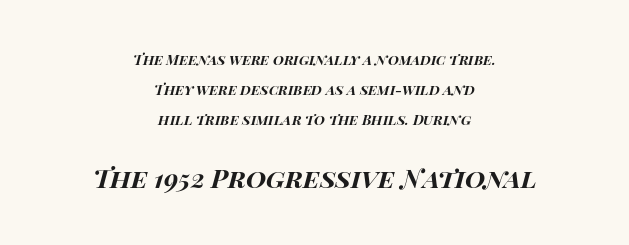
Q: Is the text bold? A: Yes.
Q: Is the text italic (slanted)? A: Yes, it leans right by about 15 degrees.
Q: Is the text underlined? A: No.
Q: How is the paragraph aligned? A: Centered.
Q: Is the spacing between letters normal or unusually wide? A: Normal.
Q: Is the spacing between lines tight, normal or loose? A: Loose.
Q: Which block of text is set in a larger size, the first (top) or the second (bottom)? A: The second (bottom) one.
